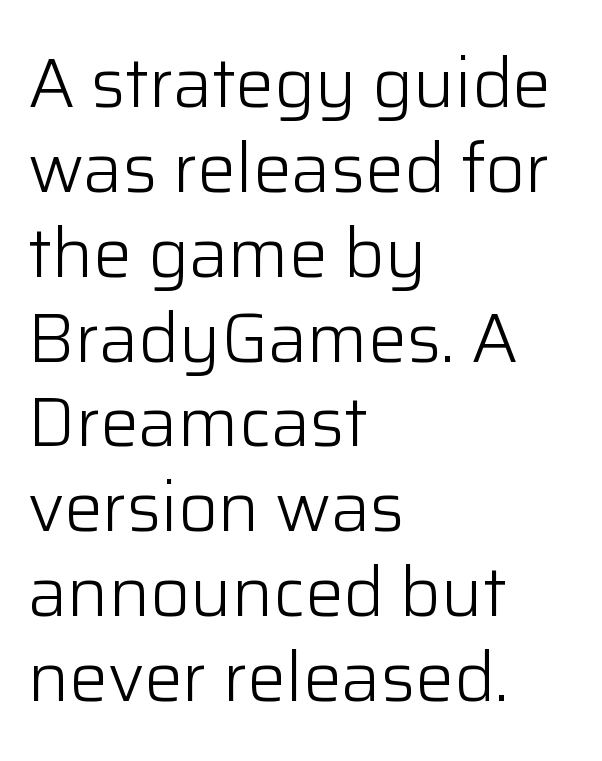
The image shows 69 px light sans-serif type, upright; set left-aligned, line spacing 1.23x, normal letter spacing, not underlined; low stroke contrast and a medium x-height.
